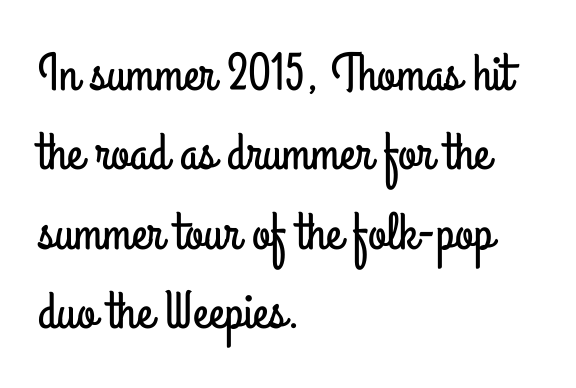
Q: Is the text italic (slanted)? A: No, it is upright.
Q: Is the typeface a serif or a sans-serif typeface? A: Sans-serif.
Q: Is the text underlined? A: No.
Q: How is the paragraph aligned? A: Left-aligned.
Q: Is the spacing between letters normal or unusually wide? A: Normal.
Q: Is the spacing between lines tight, normal or loose? A: Normal.
Q: Width (condensed, normal, or wide)? A: Condensed.
Q: Stroke contrast? A: Low.
Q: x-height? A: Small.
Q: Monospaced? A: No.
